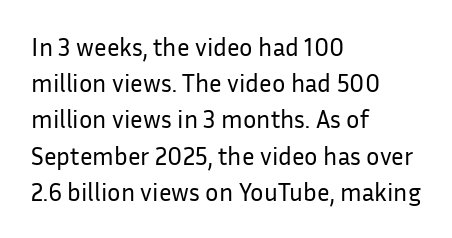
The cut favours lightness, reaching ordinary text weight at its darkest. Left-aligned paragraph, ragged on the right. There is no visible air inserted between adjacent glyphs. Has an underline been added? It has not. Upright lettering throughout. Leading matches the norm, producing a regular column.
